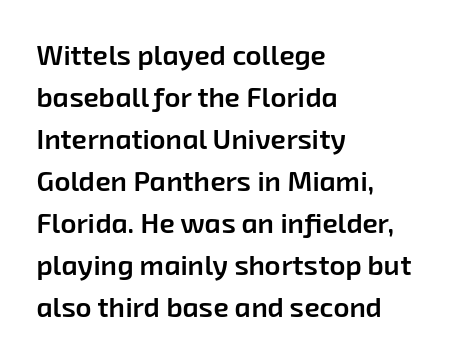
{"serif": "no", "bold": "semi", "weight": "semibold", "width": "normal", "stroke_contrast": "low", "x_height": "medium", "monospaced": "no", "underline": "no", "align": "left", "line_spacing": "normal", "line_spacing_ratio": 1.5, "letter_spacing": "normal", "letter_spacing_em": 0.0, "glyph_px": 28}
